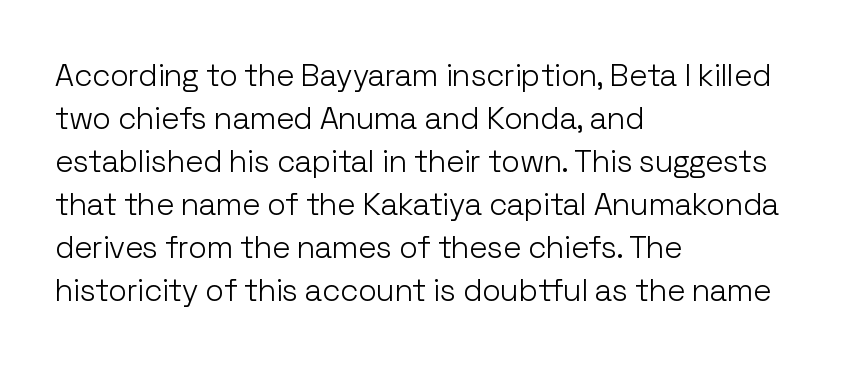
The passage is arranged the way most books set body copy — flush left. The typography opts for an upright posture over an oblique one. The letters look calm and open, with moderate or lighter stems. The specimen omits any rule beneath the text block's lines. These lines are composed in type without serifs. How are the letters spaced? Ordinarily, with no added tracking.
